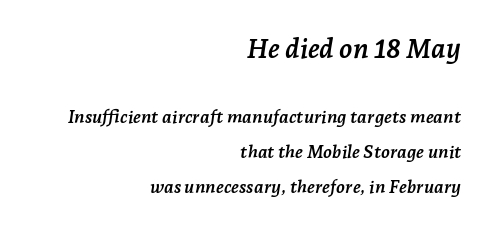
Whoever set this chose breathing room over compactness in the vertical rhythm. Caption: standard tracking, unaltered. The passage shown is emphatically bold. The foot of each line stays bare and open. Typeset ragged left — the right edge is the straight one. This is oblique type, the kind used for emphasis or titles.
